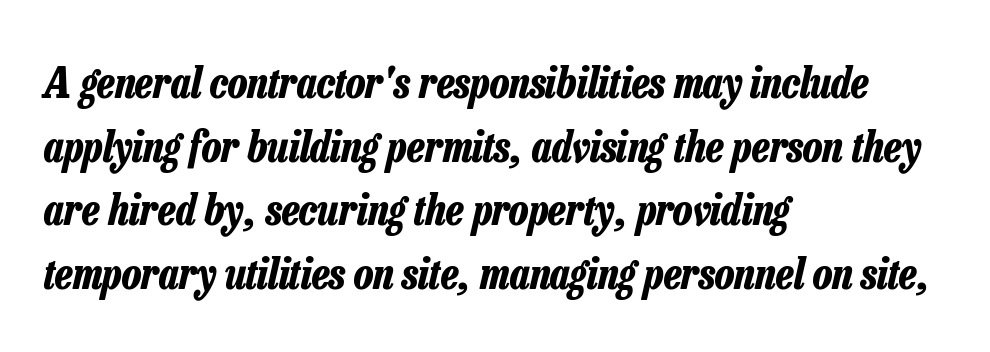
{"italic": "yes", "lean": "right", "slant_degrees": 13, "bold": "yes", "weight": "bold", "width": "condensed", "stroke_contrast": "low", "x_height": "medium", "monospaced": "no", "underline": "no", "align": "left", "line_spacing": "normal", "line_spacing_ratio": 1.48, "letter_spacing": "normal", "letter_spacing_em": 0.0, "glyph_px": 43}
